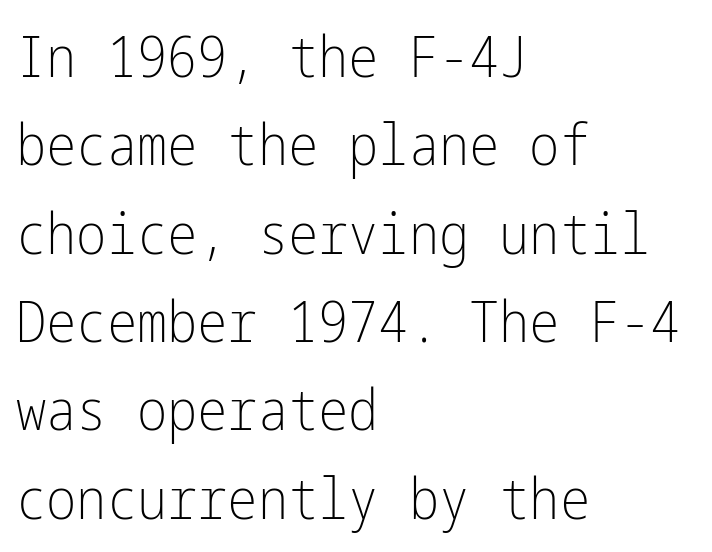
Q: Is the text bold? A: No.
Q: Is the text italic (slanted)? A: No, it is upright.
Q: Is the typeface a serif or a sans-serif typeface? A: Sans-serif.
Q: Is the text underlined? A: No.
Q: How is the paragraph aligned? A: Left-aligned.
Q: Is the spacing between letters normal or unusually wide? A: Normal.
Q: Is the spacing between lines tight, normal or loose? A: Normal.
Q: Width (condensed, normal, or wide)? A: Condensed.
Q: Stroke contrast? A: Low.
Q: x-height? A: Medium.
